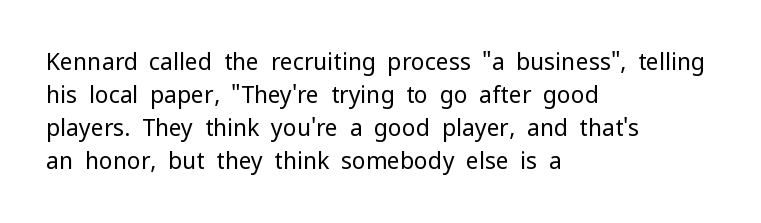
The image shows 23 px text type, upright; set left-aligned, normal line spacing (1.44x), normal letter spacing, not underlined.
